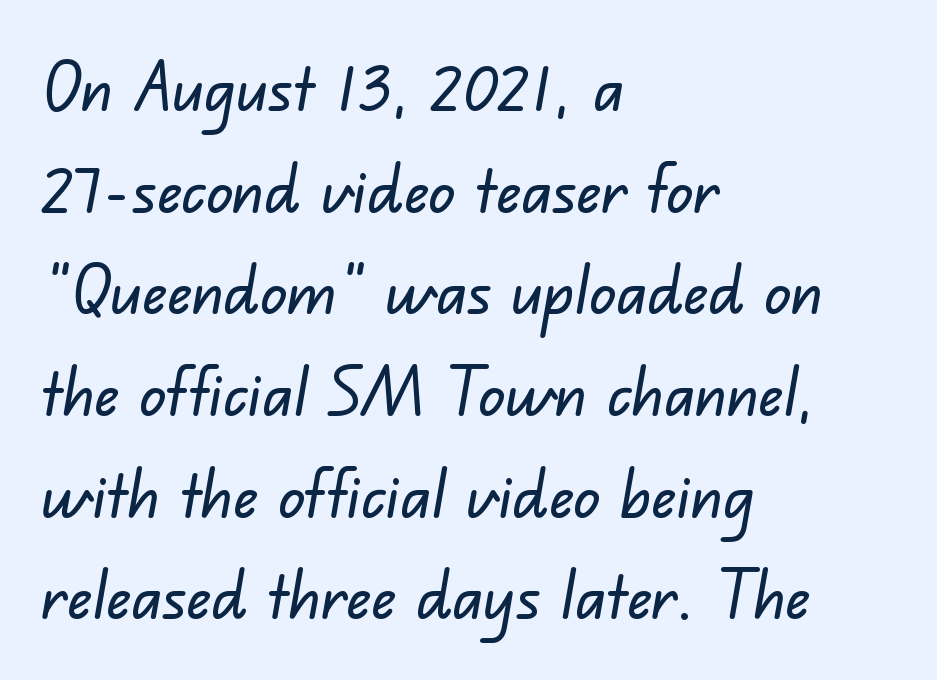
{"serif": "no", "width": "normal", "stroke_contrast": "low", "x_height": "small", "monospaced": "no", "underline": "no", "align": "left", "line_spacing": "normal", "line_spacing_ratio": 1.54, "letter_spacing": "normal", "letter_spacing_em": 0.0, "glyph_px": 66}
